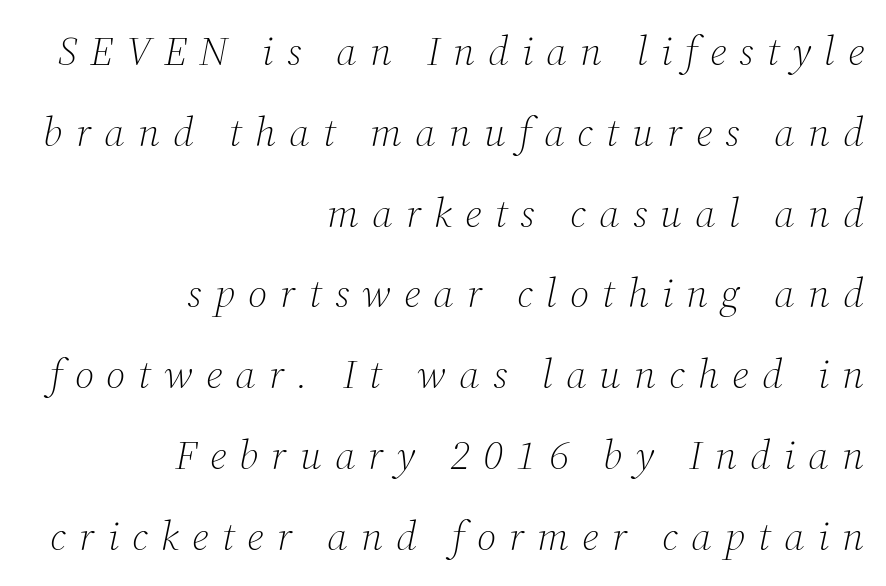
{"serif": "yes", "italic": "yes", "lean": "right", "slant_degrees": 12, "bold": "no", "weight": "light", "width": "normal", "stroke_contrast": "medium", "x_height": "medium", "monospaced": "no", "underline": "no", "align": "right", "line_spacing": "loose", "line_spacing_ratio": 1.97, "letter_spacing": "wide", "letter_spacing_em": 0.32, "glyph_px": 41}
